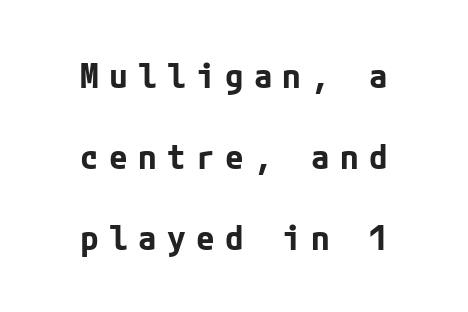
Q: Is the text bold? A: Yes.
Q: Is the text italic (slanted)? A: No, it is upright.
Q: Is the typeface a serif or a sans-serif typeface? A: Sans-serif.
Q: Is the text underlined? A: No.
Q: Is the spacing between letters normal or unusually wide? A: Unusually wide.
Q: Is the spacing between lines tight, normal or loose? A: Loose.
Q: Width (condensed, normal, or wide)? A: Normal.
Q: Stroke contrast? A: Low.
Q: x-height? A: Medium.
